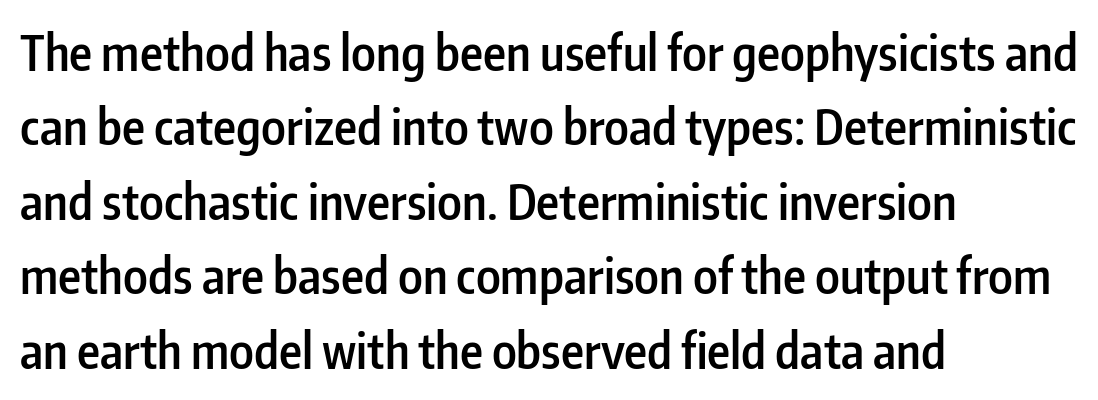
The image shows 49 px semibold, condensed sans-serif type, upright; set left-aligned, normal line spacing (1.52x), normal letter spacing, not underlined; low stroke contrast and a medium x-height.
